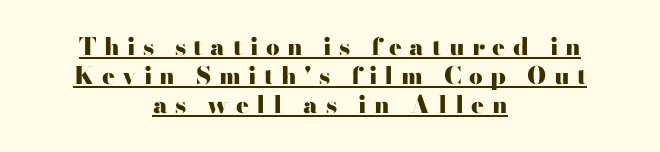
Q: Is the text bold? A: Yes.
Q: Is the text italic (slanted)? A: No, it is upright.
Q: Is the text underlined? A: Yes.
Q: How is the paragraph aligned? A: Centered.
Q: Is the spacing between letters normal or unusually wide? A: Unusually wide.
